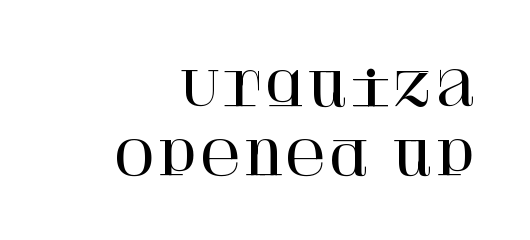
If you measured baseline to baseline, you'd find a middling distance. Examine the stroke ends and you'll spot serifs. Underline: absent. The face used here is rendered with its standard letterfit.
